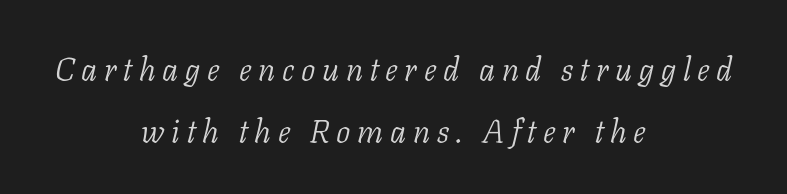
The image shows 32 px light serif type, italic (leaning right); set centered, loose line spacing (1.94x), unusually wide letter spacing (+0.21 em), not underlined; low stroke contrast and a medium x-height.
